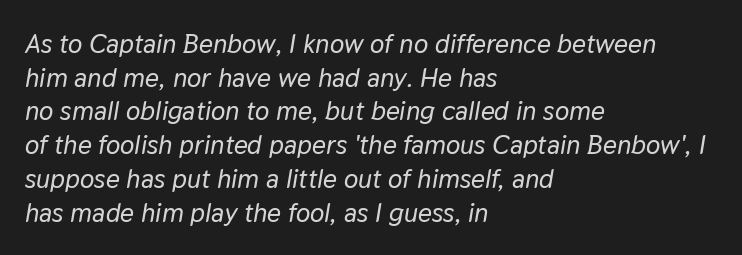
Q: Is the text italic (slanted)? A: Yes, it leans right by about 9 degrees.
Q: Is the text underlined? A: No.
Q: How is the paragraph aligned? A: Left-aligned.
Q: Is the spacing between letters normal or unusually wide? A: Normal.
Q: Is the spacing between lines tight, normal or loose? A: Normal.
